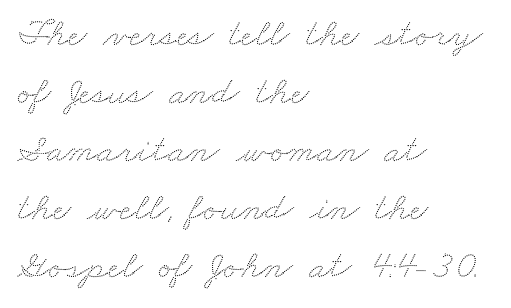
Rule under the text: the space is simply empty. The space between consecutive lines is moderate. A typesetter would call this zero additional tracking. Note the varied advance widths — an 'i' is clearly narrower than an 'm'. The setting favours the left margin, as ordinary paragraphs usually do.
